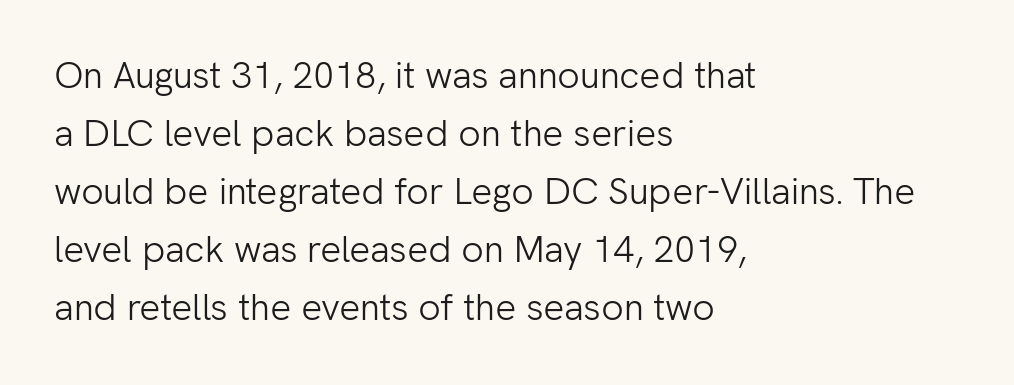
{"serif": "no", "italic": "no", "bold": "no", "weight": "light", "width": "normal", "stroke_contrast": "low", "x_height": "medium", "monospaced": "no", "underline": "no", "align": "left", "line_spacing": "normal", "line_spacing_ratio": 1.57, "letter_spacing": "normal", "letter_spacing_em": 0.0, "glyph_px": 37}
